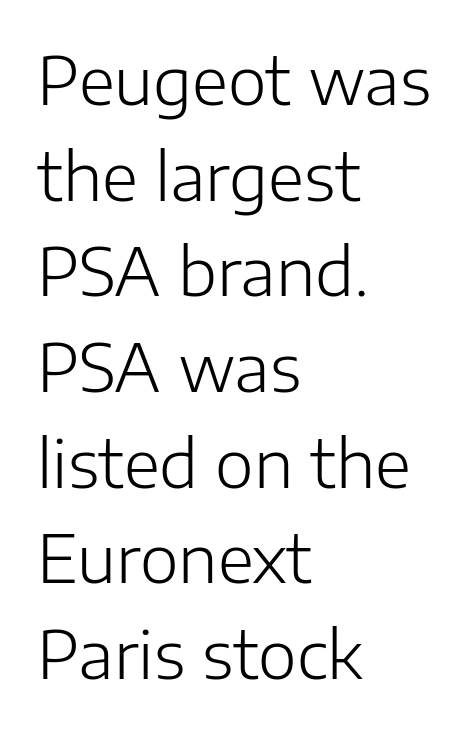
{"serif": "no", "italic": "no", "bold": "no", "weight": "light", "width": "normal", "stroke_contrast": "low", "x_height": "medium", "monospaced": "no", "underline": "no", "align": "left", "line_spacing": "normal", "line_spacing_ratio": 1.45, "letter_spacing": "normal", "letter_spacing_em": 0.0, "glyph_px": 66}
